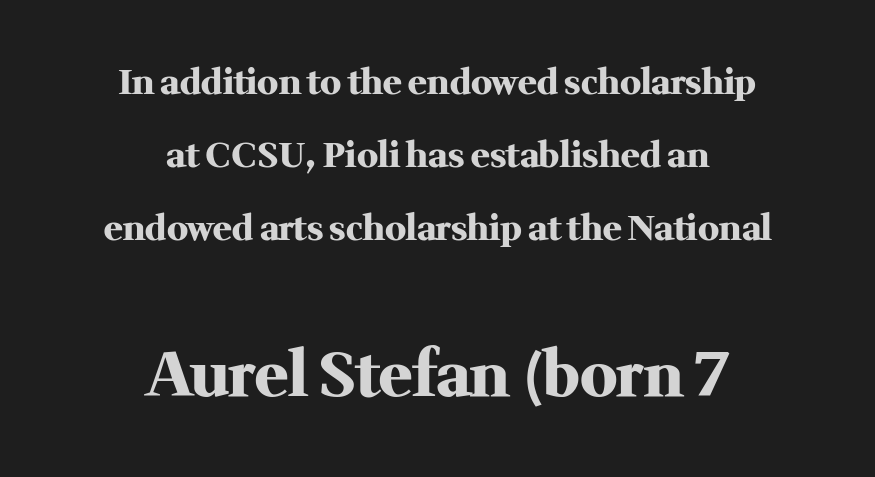
The image shows 62 px heavy serif type, upright; set centered, loose line spacing (2.09x), normal letter spacing, not underlined; the second (bottom) block is 1.77x larger; medium stroke contrast and a medium x-height.
